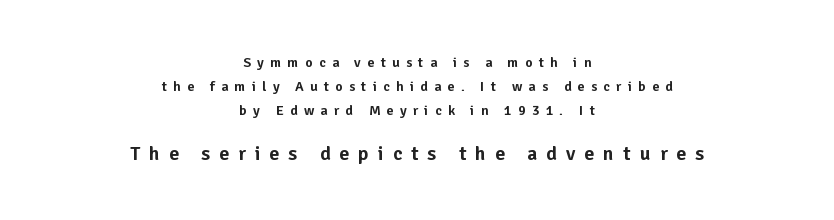
Q: Is the text italic (slanted)? A: No, it is upright.
Q: Is the text underlined? A: No.
Q: How is the paragraph aligned? A: Centered.
Q: Is the spacing between letters normal or unusually wide? A: Unusually wide.
Q: Which block of text is set in a larger size, the first (top) or the second (bottom)? A: The second (bottom) one.
